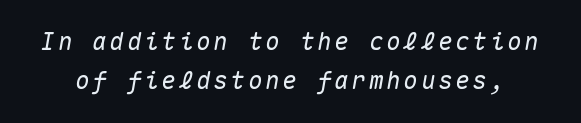
The image shows 24 px text type, italic (leaning right); set normal line spacing (1.64x), not underlined.
